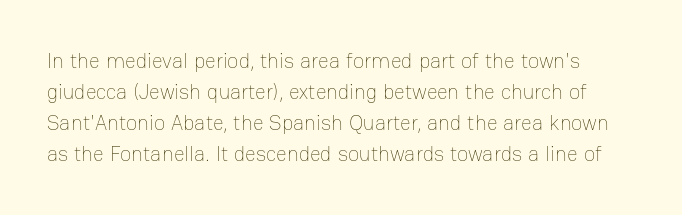
{"italic": "no", "bold": "no", "underline": "no", "line_spacing": "normal", "line_spacing_ratio": 1.47, "letter_spacing": "normal", "letter_spacing_em": 0.0, "glyph_px": 21}
